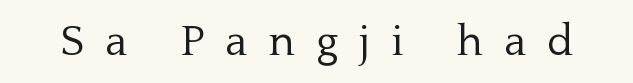
Q: Is the text bold? A: No.
Q: Is the text italic (slanted)? A: No, it is upright.
Q: Is the typeface a serif or a sans-serif typeface? A: Serif.
Q: Is the text underlined? A: No.
Q: Is the spacing between letters normal or unusually wide? A: Unusually wide.
Q: Width (condensed, normal, or wide)? A: Normal.
Q: Stroke contrast? A: Low.
Q: x-height? A: Medium.
Q: Monospaced? A: No.
